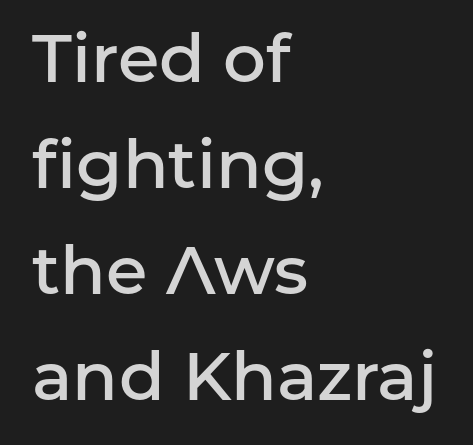
The characters look somewhat weighty, a semibold short of true bold. The leading is moderate, giving the passage an even texture. The passage shown is typeset with a sans-serif family. The lines are quadded left.
